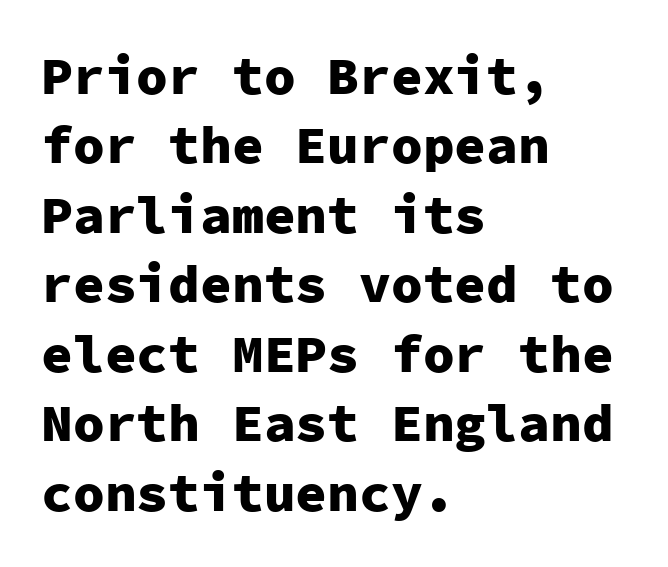
{"serif": "no", "italic": "no", "bold": "yes", "weight": "heavy", "width": "normal", "stroke_contrast": "low", "x_height": "medium", "monospaced": "yes", "underline": "no", "align": "left", "line_spacing": "normal", "line_spacing_ratio": 1.31, "letter_spacing": "normal", "letter_spacing_em": 0.0, "glyph_px": 53}
